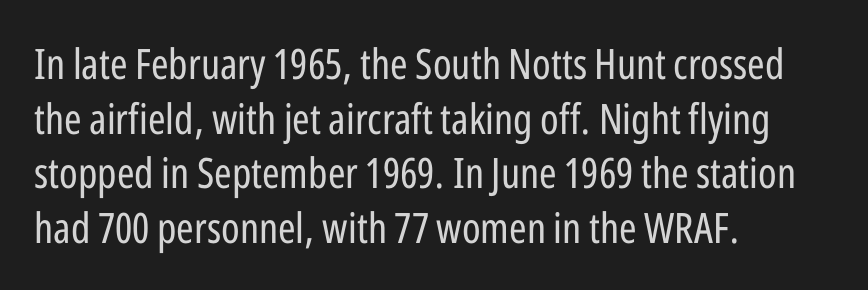
{"serif": "no", "italic": "no", "bold": "no", "weight": "regular", "width": "condensed", "stroke_contrast": "low", "x_height": "medium", "monospaced": "no", "underline": "no", "align": "left", "line_spacing": "normal", "line_spacing_ratio": 1.3, "letter_spacing": "normal", "letter_spacing_em": 0.0, "glyph_px": 42}
